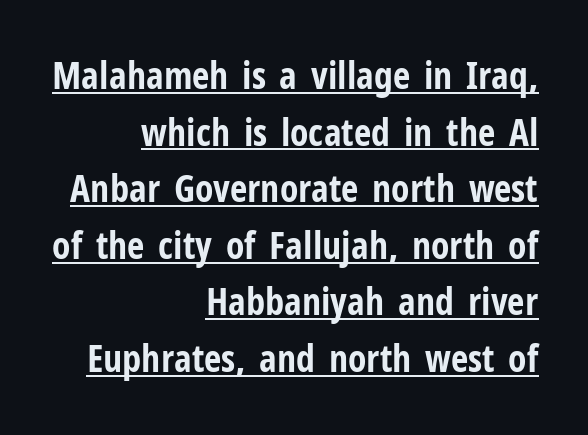
{"serif": "no", "italic": "no", "bold": "yes", "weight": "bold", "width": "condensed", "stroke_contrast": "low", "x_height": "medium", "monospaced": "no", "underline": "yes", "align": "right", "line_spacing": "normal", "line_spacing_ratio": 1.49, "letter_spacing": "normal", "letter_spacing_em": 0.0, "glyph_px": 38}
